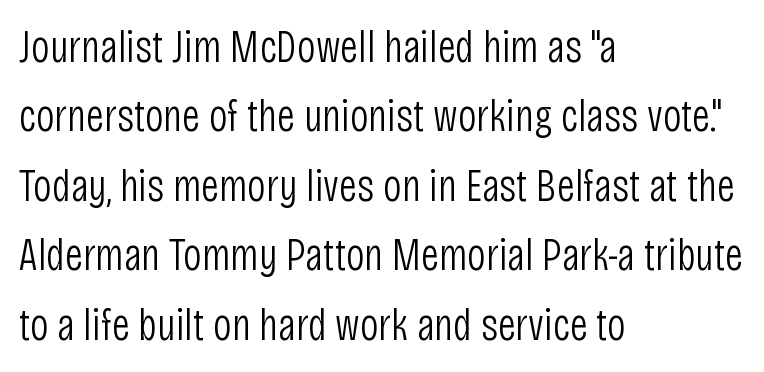
This sample is left-justified, so line endings fall wherever the words run out. Vertical stems look standard width or narrower in stroke. Unmarked baselines from the first word to the last. Note the varied advance widths — an 'i' is clearly narrower than an 'm'. How would I describe the line gaps? Plain and ordinary.
